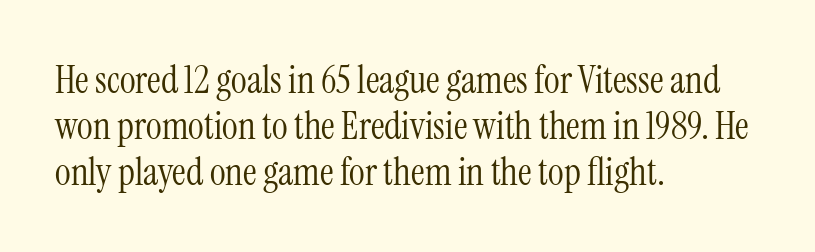
Q: Is the text bold? A: No.
Q: Is the text italic (slanted)? A: No, it is upright.
Q: Is the typeface a serif or a sans-serif typeface? A: Serif.
Q: Is the text underlined? A: No.
Q: How is the paragraph aligned? A: Left-aligned.
Q: Is the spacing between letters normal or unusually wide? A: Normal.
Q: Width (condensed, normal, or wide)? A: Condensed.
Q: Stroke contrast? A: Medium.
Q: x-height? A: Medium.
Q: Monospaced? A: No.
